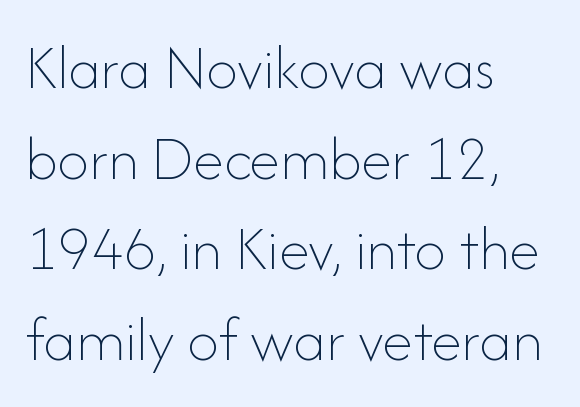
Q: Is the text bold? A: No.
Q: Is the text italic (slanted)? A: No, it is upright.
Q: Is the text underlined? A: No.
Q: How is the paragraph aligned? A: Left-aligned.
Q: Is the spacing between letters normal or unusually wide? A: Normal.
Q: Is the spacing between lines tight, normal or loose? A: Normal.
Q: Width (condensed, normal, or wide)? A: Normal.
Q: Stroke contrast? A: Low.
Q: x-height? A: Small.
Q: Monospaced? A: No.
